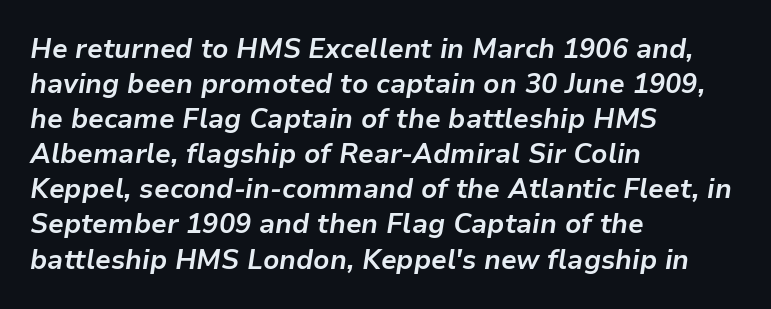
All the whitespace from short lines collects on the right. You can tell it's italic because the verticals aren't actually vertical. Glance below the letters and you will spot only blank space. Leading: standard.
